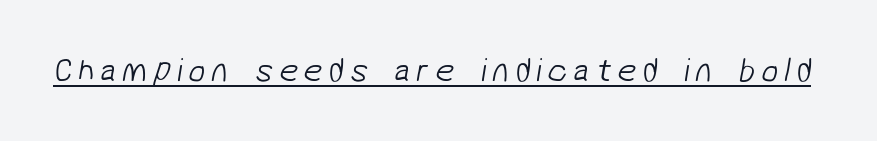
{"serif": "no", "bold": "no", "weight": "light", "width": "normal", "stroke_contrast": "low", "x_height": "medium", "monospaced": "no", "underline": "yes", "glyph_px": 34}
